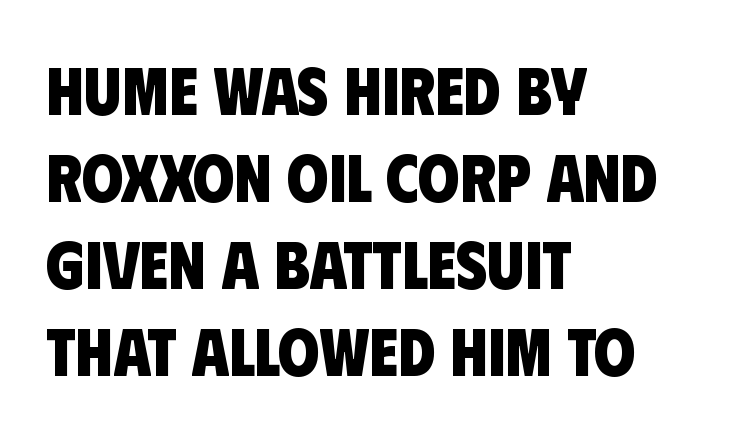
The image shows 67 px heavy, condensed sans-serif type; set left-aligned, normal line spacing (1.3x), normal letter spacing, not underlined; low stroke contrast and a large x-height.
